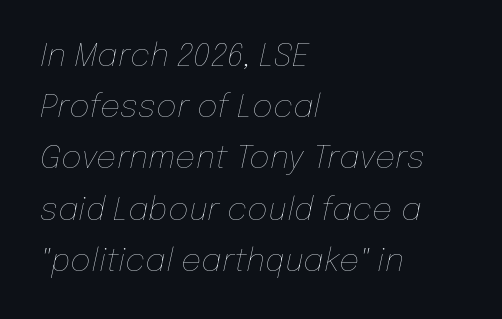
Horizontal bands of white between lines are of average thickness. The rendering uses natural spacing where letterforms have individual widths. Look at the tracking — it's just the regular setting, nothing added. Is the type slanted? Yes — the strokes lean at a clear angle. No letter is thick-stroked: the sample isn't bold. Does the copy run flush right? No — it runs flush left.
